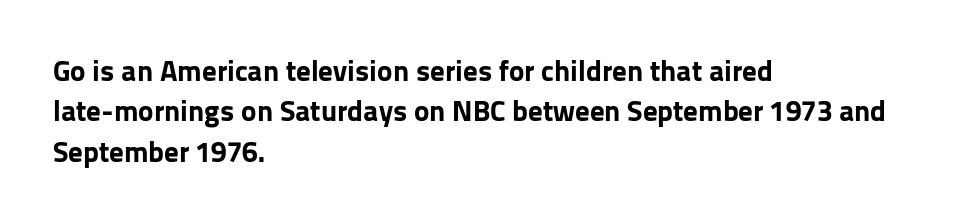
Q: Is the text bold? A: Yes.
Q: Is the text italic (slanted)? A: No, it is upright.
Q: Is the typeface a serif or a sans-serif typeface? A: Sans-serif.
Q: Is the text underlined? A: No.
Q: How is the paragraph aligned? A: Left-aligned.
Q: Is the spacing between letters normal or unusually wide? A: Normal.
Q: Is the spacing between lines tight, normal or loose? A: Normal.
Q: Width (condensed, normal, or wide)? A: Normal.
Q: Stroke contrast? A: Low.
Q: x-height? A: Medium.
Q: Monospaced? A: No.
